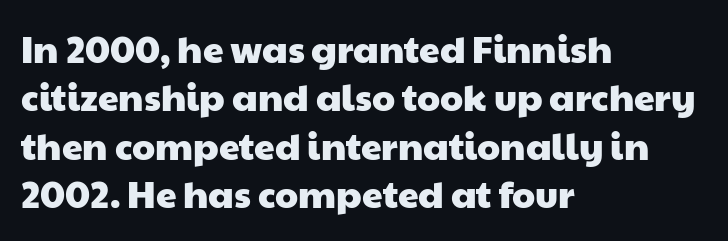
Q: Is the typeface a serif or a sans-serif typeface? A: Sans-serif.
Q: Is the text underlined? A: No.
Q: How is the paragraph aligned? A: Left-aligned.
Q: Is the spacing between letters normal or unusually wide? A: Normal.
Q: Is the spacing between lines tight, normal or loose? A: Normal.
Q: Width (condensed, normal, or wide)? A: Wide.
Q: Stroke contrast? A: Low.
Q: x-height? A: Medium.
Q: Monospaced? A: No.
